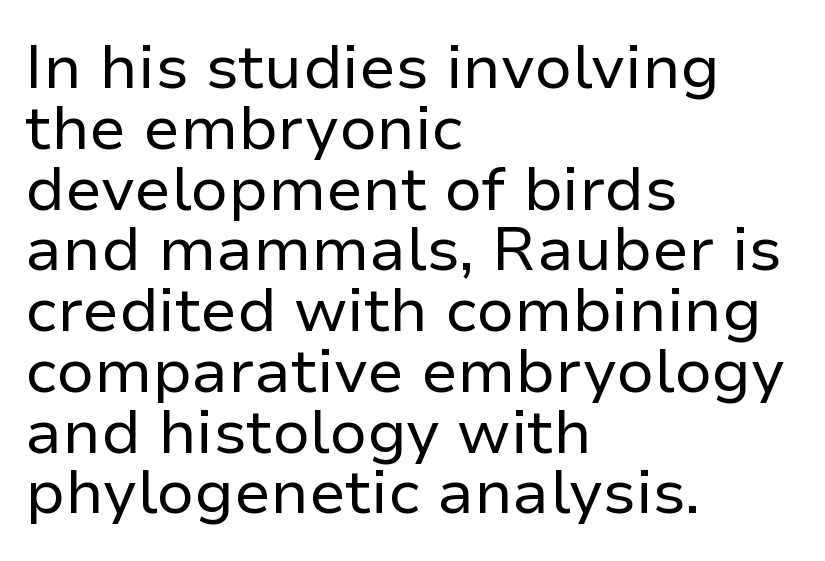
The image shows 62 px regular-weight sans-serif type, upright; set left-aligned, tight line spacing (0.98x), normal letter spacing, not underlined; low stroke contrast and a medium x-height.
